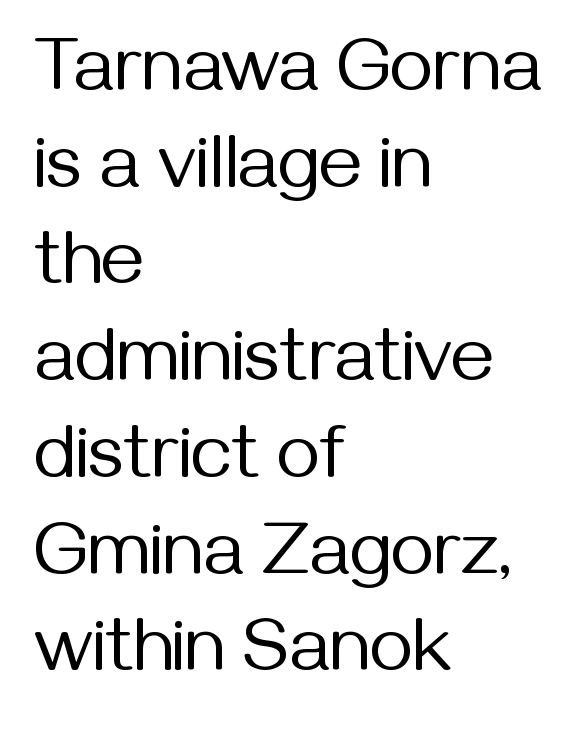
The image shows 75 px regular-weight sans-serif type, upright; set left-aligned, normal line spacing (1.29x), normal letter spacing, not underlined; medium stroke contrast and a medium x-height.
